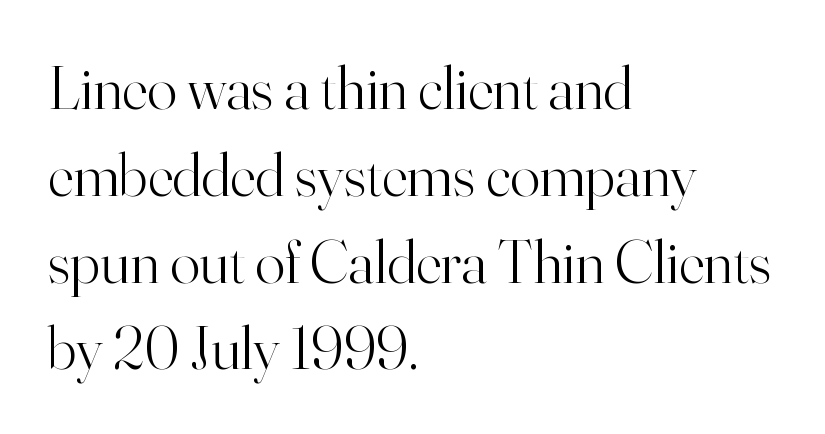
The image shows 62 px light serif type, upright; set left-aligned, normal line spacing (1.4x), normal letter spacing, not underlined; high stroke contrast and a small x-height.
